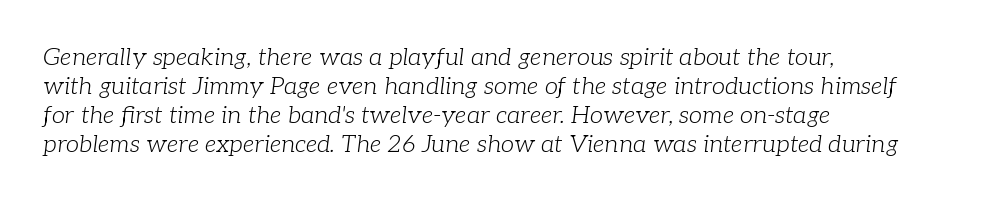
{"italic": "yes", "lean": "right", "slant_degrees": 7, "bold": "no", "underline": "no", "align": "left", "line_spacing_ratio": 1.21, "letter_spacing": "normal", "letter_spacing_em": 0.0, "glyph_px": 24}
